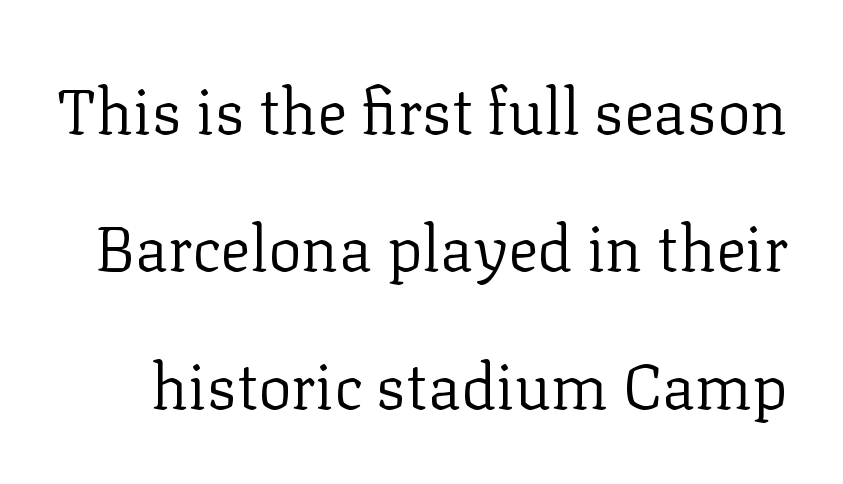
The image shows 63 px regular-weight serif type, upright; set loose line spacing (2.18x), normal letter spacing, not underlined; low stroke contrast and a medium x-height.
